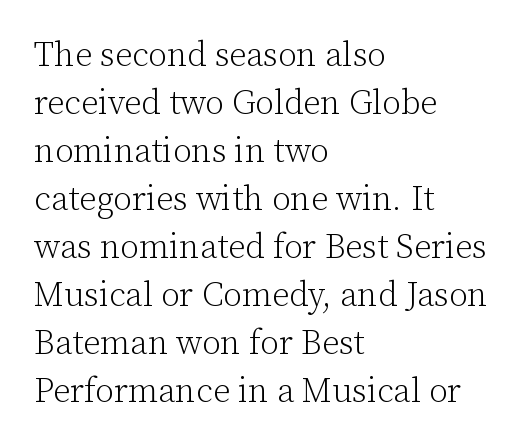
The image shows 34 px light serif type, upright; set left-aligned, normal line spacing (1.41x), normal letter spacing, not underlined; low stroke contrast and a medium x-height.
